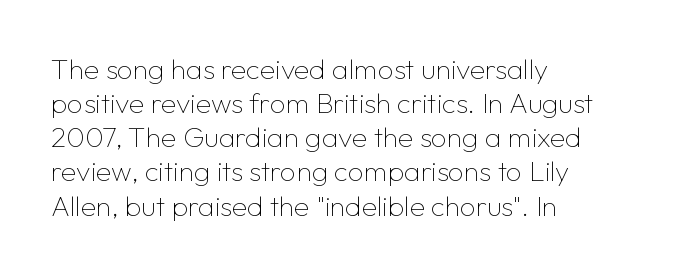
Caption: multi-line text, flush left, ragged right. This is roman type, the default non-slanted kind. In terms of letterform style, serifs are entirely absent. The words here are not underlined. Letters have the restrained weight of plain body copy at most. Looks like regular typesetting: each glyph gets only the width it needs.
